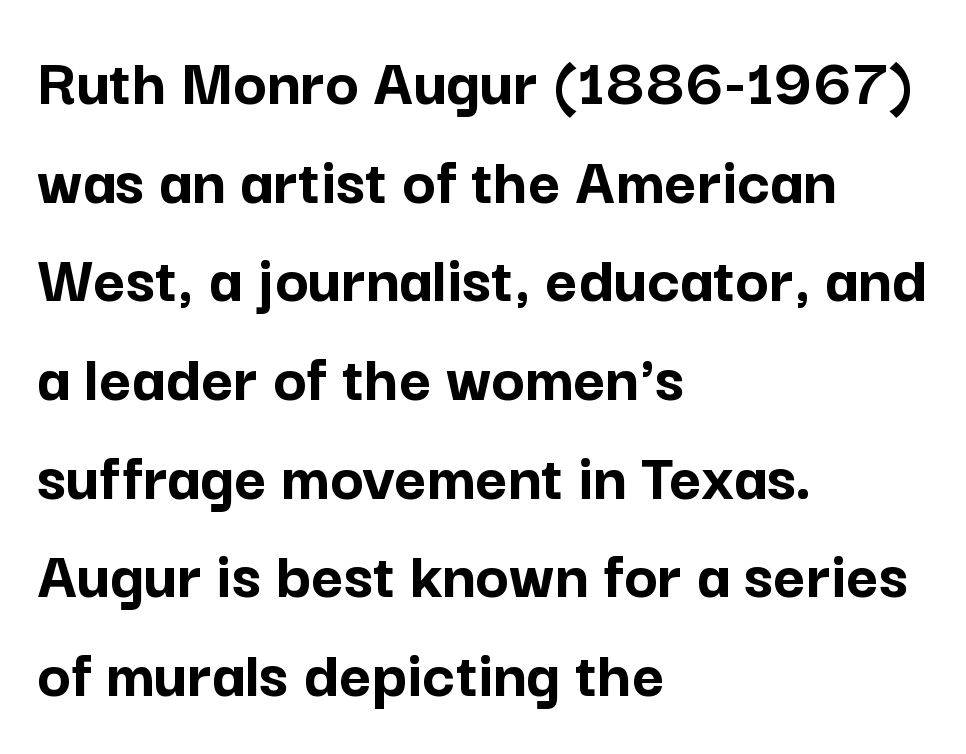
Note the varied advance widths — an 'i' is clearly narrower than an 'm'. The rendering shows plain stroke endings on the letterforms — a sans-serif design. Short note: letters normally spaced. Italic? Not at all — the glyphs are vertical. Does the leading feel generous? No, just average. The space beneath each line is pristine and unruled.
